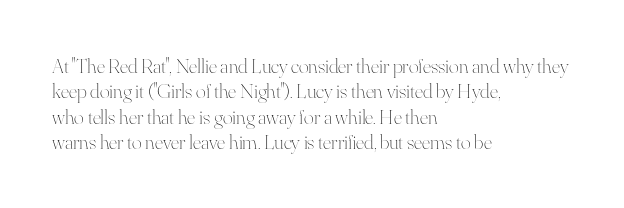
A bare baseline throughout the passage. Line beginnings align vertically; line endings do not. This sample uses plain, unmodified letter spacing. Posture: straight, roman, zero tilt. Is this a heavy cut? Hardly; it is regular or lighter.
